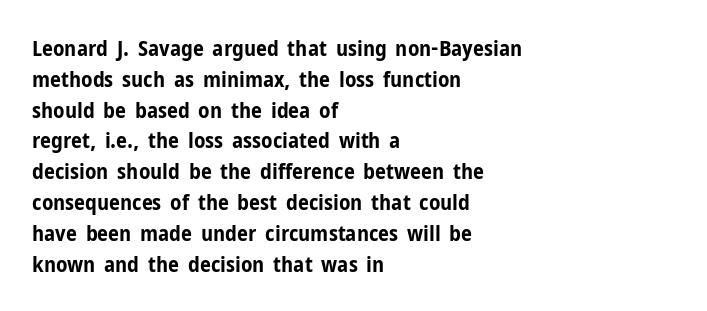
{"italic": "no", "bold": "yes", "underline": "no", "align": "left", "line_spacing": "normal", "line_spacing_ratio": 1.4, "letter_spacing": "normal", "letter_spacing_em": 0.0, "glyph_px": 22}
